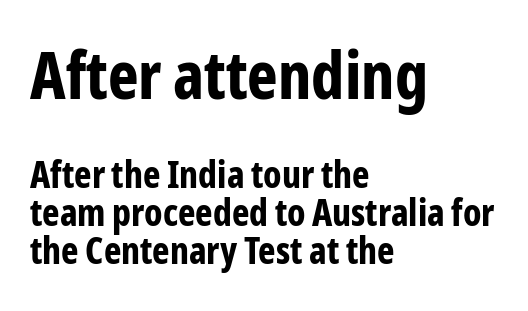
{"serif": "no", "italic": "no", "bold": "yes", "weight": "bold", "width": "condensed", "stroke_contrast": "low", "x_height": "medium", "monospaced": "no", "underline": "no", "align": "left", "line_spacing": "tight", "line_spacing_ratio": 1.02, "letter_spacing": "normal", "letter_spacing_em": 0.0, "larger_block": "first", "size_ratio": 1.76, "glyph_px": 65}
